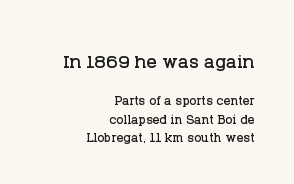
The image shows 25 px text type, upright; set right-aligned, tight line spacing (1.06x), normal letter spacing, not underlined; the first (top) block is 1.47x larger.
